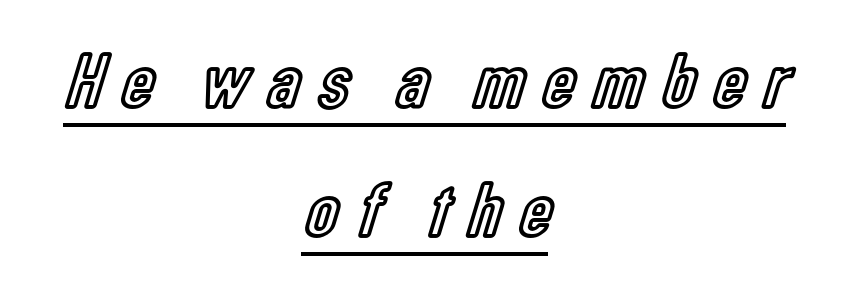
Q: Is the text italic (slanted)? A: Yes.
Q: Is the text underlined? A: Yes.
Q: How is the paragraph aligned? A: Centered.
Q: Is the spacing between letters normal or unusually wide? A: Unusually wide.
Q: Is the spacing between lines tight, normal or loose? A: Normal.
Q: Width (condensed, normal, or wide)? A: Condensed.
Q: x-height? A: Medium.
Q: Monospaced? A: No.
